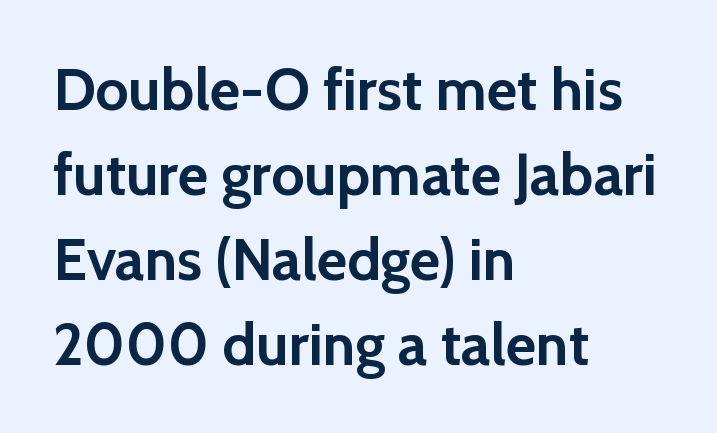
{"serif": "no", "italic": "no", "bold": "yes", "weight": "semibold", "width": "normal", "x_height": "medium", "monospaced": "no", "underline": "no", "align": "left", "line_spacing": "normal", "line_spacing_ratio": 1.44, "letter_spacing": "normal", "letter_spacing_em": 0.0, "glyph_px": 59}
